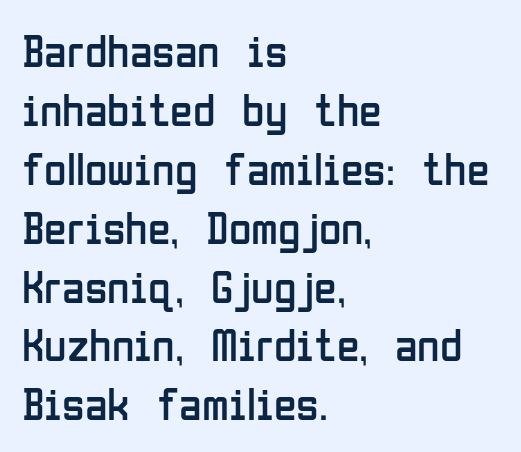
No chunkiness to these letters — they're not bold. The strip under each line holds only bare page. Varying glyph widths throughout — classic text-font behaviour. Teacher's note: observe the even left margin — that is flush-left alignment. The type family on display is of the sans-serif kind. Inter-character spacing is left at the font's built-in metrics.
